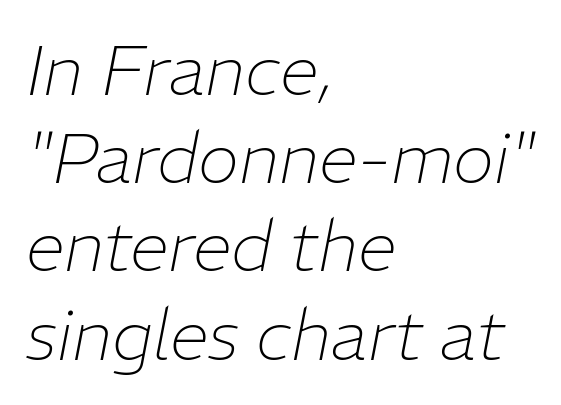
Lines of text with bare space underneath. Unbolded letterforms with no extra heft. The horizontal fit of the characters is conventional and even. The letters advance in unequal steps, a hallmark of proportional type. The rendering uses a moderate line-height, typical for paragraphs. The lines are quadded left.
